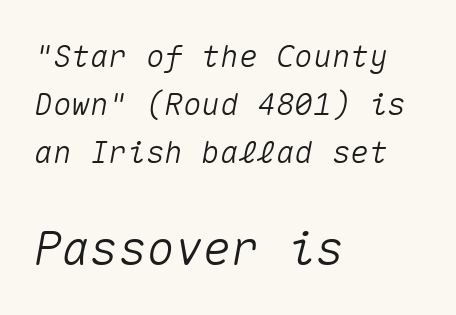
Is there much room between lines? A standard amount, neither cramped nor airy. The paragraph has a hard left edge and a soft right edge. These lines are rendered in a fixed-pitch font. What stands out about the letter spacing? Nothing — it is the standard amount. In this sample the second text group is rendered at the bigger scale.
